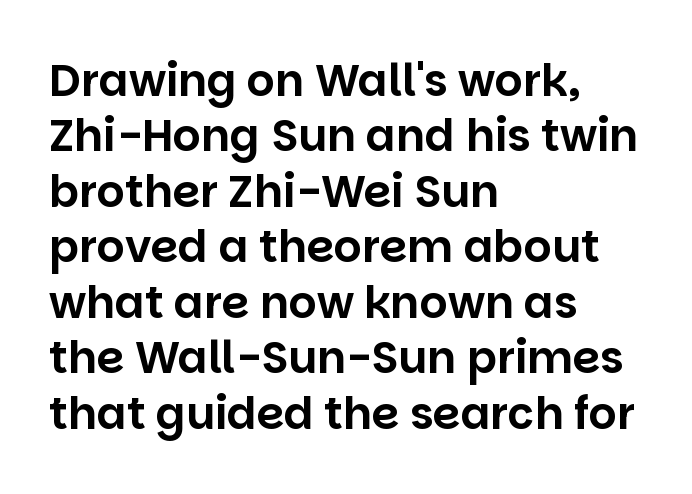
The image shows 44 px sans-serif type, upright; set left-aligned, normal line spacing (1.26x), normal letter spacing, not underlined; low stroke contrast and a large x-height.
